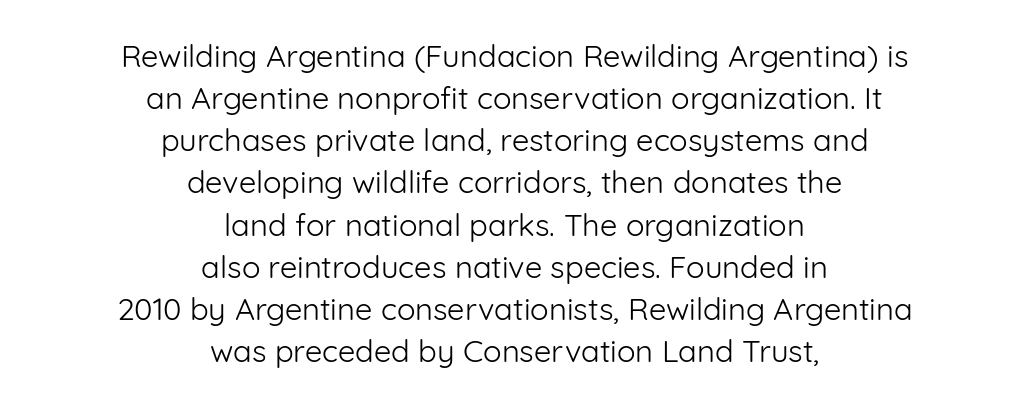
The image shows 31 px light sans-serif type, upright; set centered, normal line spacing (1.36x), normal letter spacing, not underlined; low stroke contrast and a medium x-height.
